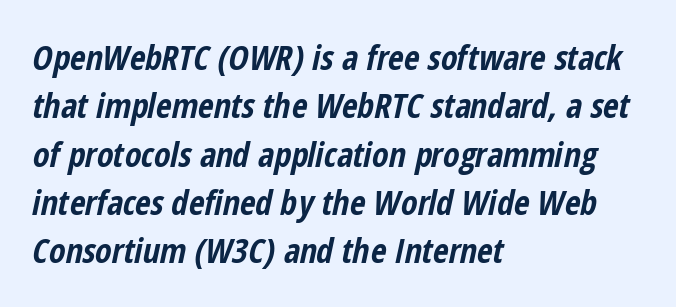
The image shows 34 px bold, condensed type, italic (leaning right); set left-aligned, normal line spacing (1.42x), normal letter spacing, not underlined; low stroke contrast and a medium x-height.
